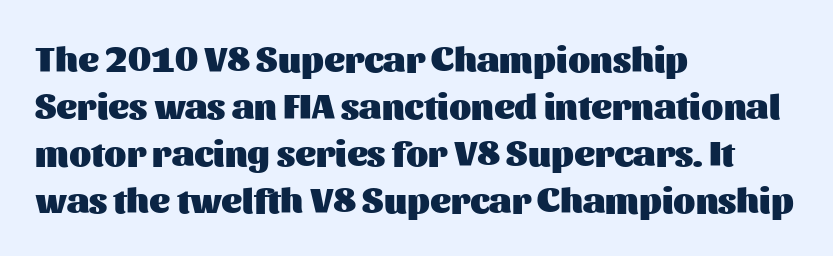
Descenders hang freely into open space. A classic flush-left, rag-right setting is used for this passage. Nope, not italic — everything's standing straight. Normally led — the rows are evenly, conventionally spaced. Each word holds together tightly as a unit, with standard inter-letter gaps. No feet cap the strokes, marking this as sans-serif type.
